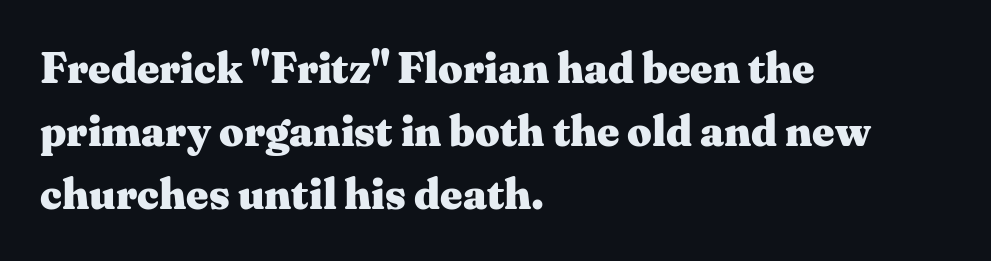
The image shows 43 px heavy, wide serif type, upright; set left-aligned, normal line spacing (1.47x), normal letter spacing, not underlined; medium stroke contrast and a medium x-height.
